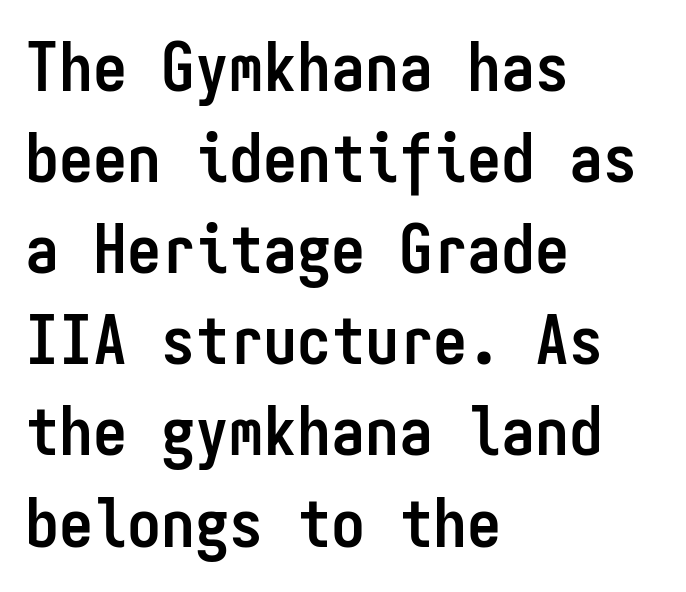
Observe the absence of serifs on each vertical stroke in this sample. Is the block centered? No — it sits flush against the left margin. Nope, not italic — everything's standing straight. Bold? Absolutely — the strokes are thick and heavy. Words appear dense and cohesive because spacing is normal.
